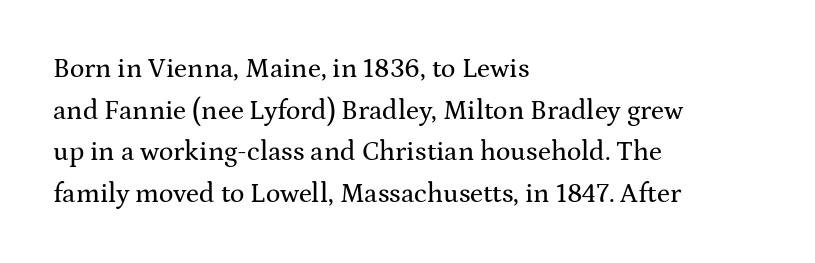
The image shows 27 px text type, upright; set left-aligned, normal line spacing (1.54x), normal letter spacing, not underlined.
